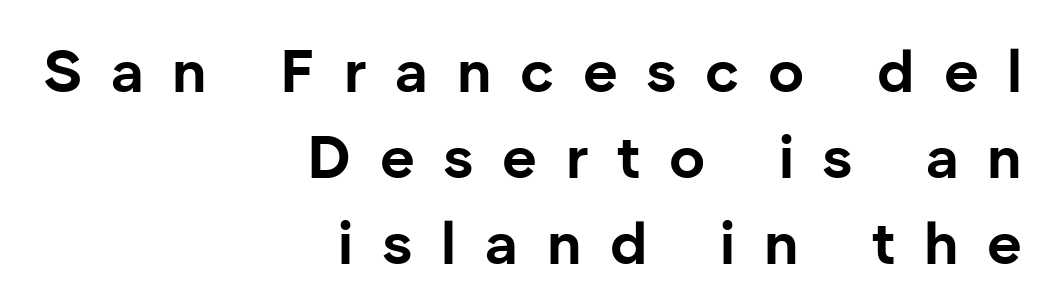
{"serif": "no", "italic": "no", "bold": "yes", "weight": "bold", "width": "normal", "stroke_contrast": "low", "x_height": "medium", "monospaced": "no", "underline": "no", "align": "right", "line_spacing": "normal", "line_spacing_ratio": 1.43, "letter_spacing": "wide", "letter_spacing_em": 0.48, "glyph_px": 60}
